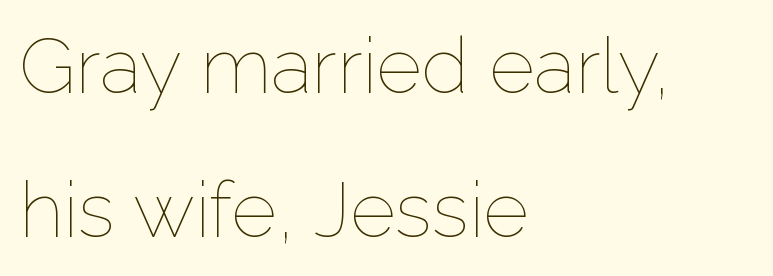
No extra tracking has been applied to these lines. When letters stand straight like this, we call the style roman or upright. No heavy texture on the line: the type isn't bold. Each letter keeps its own natural width here, so spacing adapts to shape.
